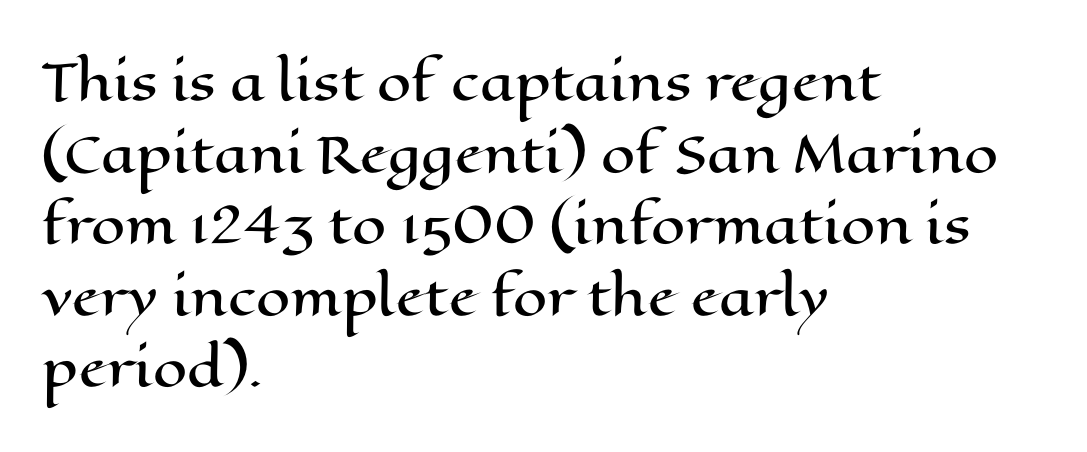
The image shows 49 px wide type, upright; set left-aligned, normal line spacing (1.46x), normal letter spacing, not underlined; high stroke contrast and a medium x-height.
